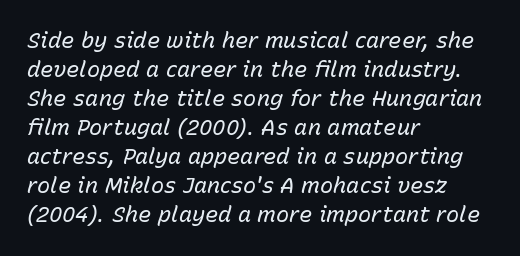
{"italic": "yes", "lean": "right", "slant_degrees": 15, "bold": "no", "underline": "no", "align": "left", "line_spacing": "normal", "line_spacing_ratio": 1.32, "letter_spacing": "normal", "letter_spacing_em": 0.0, "glyph_px": 22}
